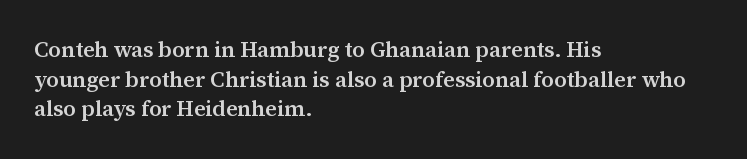
The image shows 22 px text type, upright; set left-aligned, normal line spacing (1.35x), normal letter spacing, not underlined.
